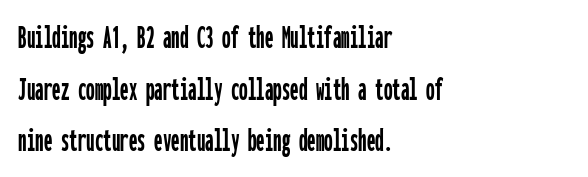
The image shows 34 px condensed sans-serif type, upright, monospaced; set left-aligned, normal line spacing (1.52x), normal letter spacing, not underlined; low stroke contrast and a medium x-height.
